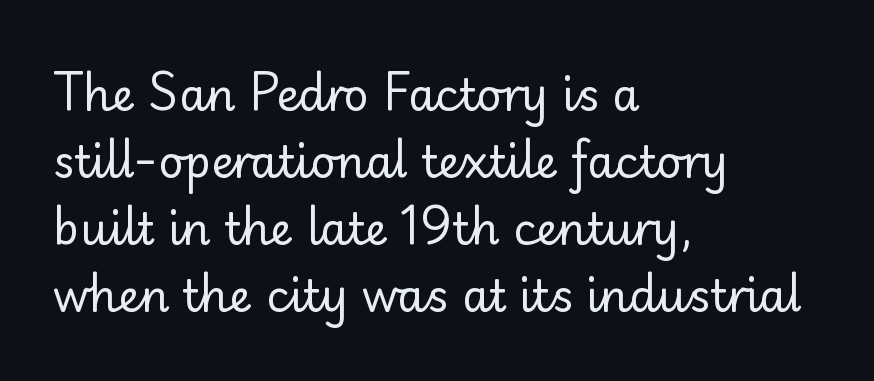
Q: Is the text bold? A: No.
Q: Is the text italic (slanted)? A: No, it is upright.
Q: Is the typeface a serif or a sans-serif typeface? A: Sans-serif.
Q: Is the text underlined? A: No.
Q: How is the paragraph aligned? A: Left-aligned.
Q: Is the spacing between letters normal or unusually wide? A: Normal.
Q: Is the spacing between lines tight, normal or loose? A: Normal.
Q: Width (condensed, normal, or wide)? A: Normal.
Q: Stroke contrast? A: Low.
Q: x-height? A: Small.
Q: Monospaced? A: No.
